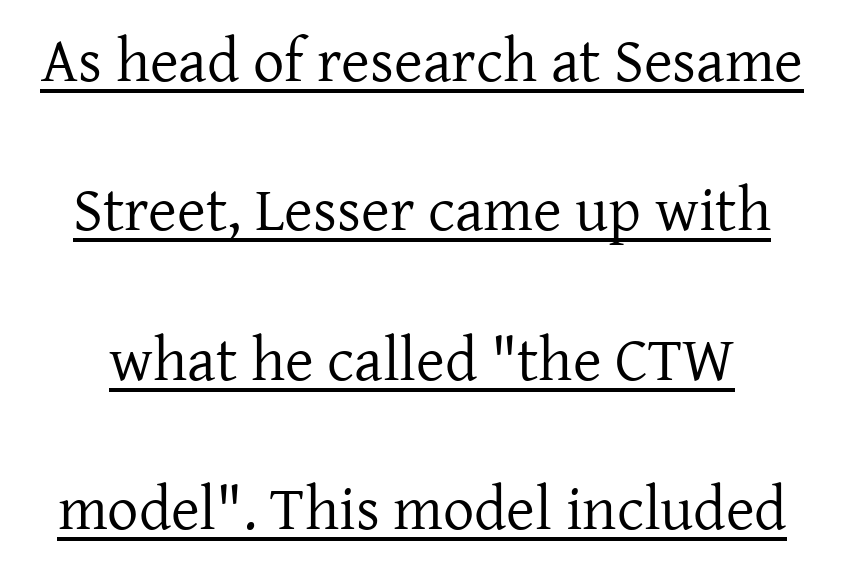
Q: Is the text bold? A: No.
Q: Is the text italic (slanted)? A: No, it is upright.
Q: Is the typeface a serif or a sans-serif typeface? A: Serif.
Q: Is the text underlined? A: Yes.
Q: Is the spacing between letters normal or unusually wide? A: Normal.
Q: Is the spacing between lines tight, normal or loose? A: Loose.
Q: Width (condensed, normal, or wide)? A: Normal.
Q: Stroke contrast? A: Low.
Q: x-height? A: Medium.
Q: Monospaced? A: No.
